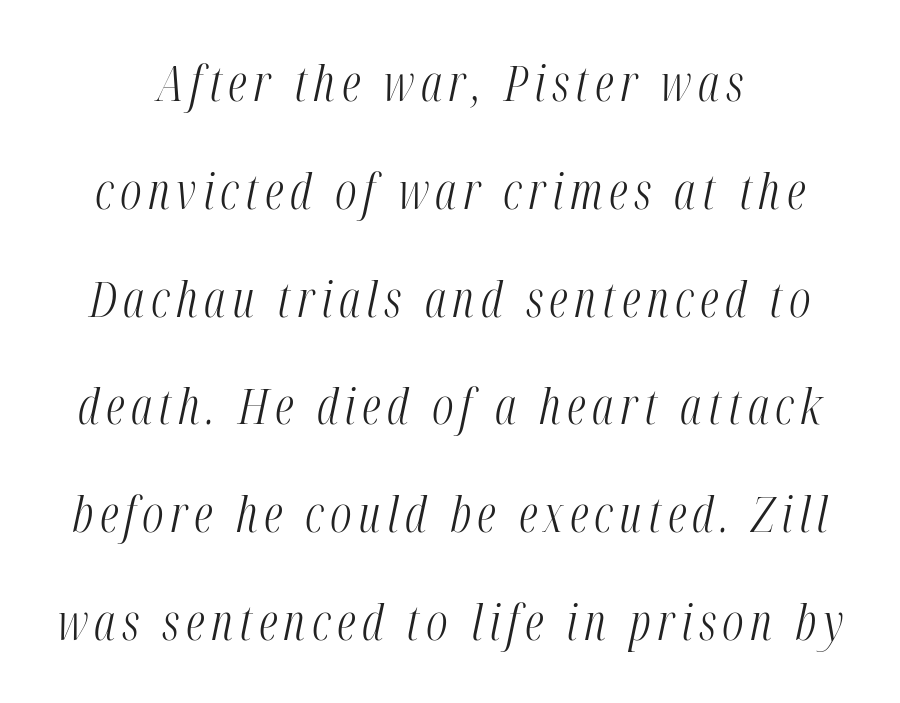
{"italic": "yes", "lean": "right", "slant_degrees": 12, "bold": "no", "weight": "light", "width": "condensed", "stroke_contrast": "medium", "x_height": "medium", "monospaced": "no", "underline": "no", "line_spacing": "loose", "line_spacing_ratio": 2.2, "glyph_px": 49}
